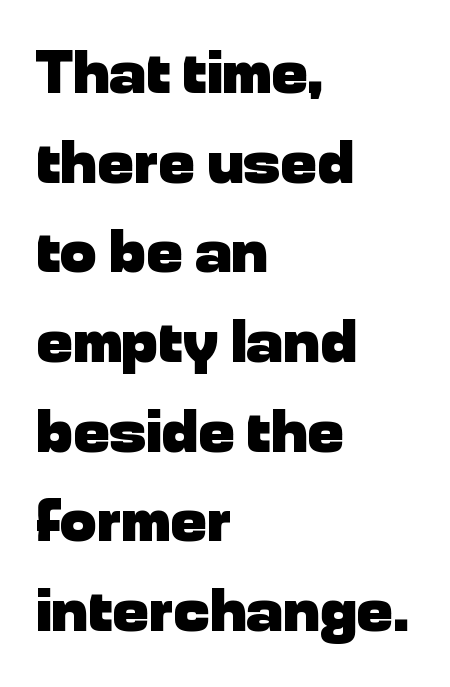
{"serif": "no", "italic": "no", "bold": "yes", "weight": "heavy", "width": "normal", "stroke_contrast": "low", "x_height": "medium", "monospaced": "no", "underline": "no", "align": "left", "line_spacing": "normal", "line_spacing_ratio": 1.47, "letter_spacing": "normal", "letter_spacing_em": 0.0, "glyph_px": 61}
